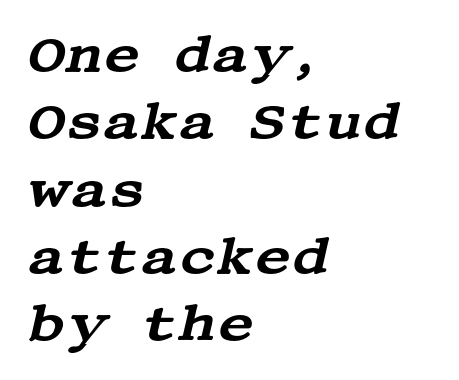
Honestly, the row spacing looks completely unremarkable. Only glyphs here, with clear space below each row. Every character sits at an angle, as italics do. The designer went with a serif here, giving each stem small feet. Glyph-to-glyph distance matches everyday printed text. All the whitespace from short lines collects on the right.
